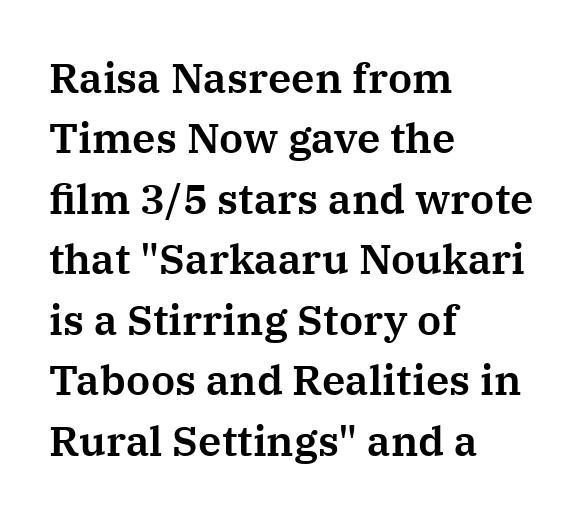
{"serif": "yes", "italic": "no", "width": "normal", "stroke_contrast": "medium", "x_height": "medium", "monospaced": "no", "underline": "no", "align": "left", "line_spacing": "normal", "line_spacing_ratio": 1.44, "letter_spacing": "normal", "letter_spacing_em": 0.0, "glyph_px": 42}
